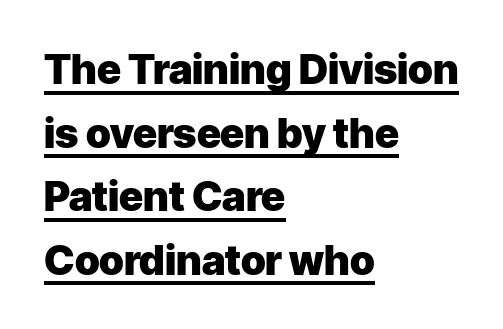
The image shows 41 px heavy sans-serif type, upright; set left-aligned, normal line spacing (1.55x), normal letter spacing, underlined; low stroke contrast and a medium x-height.
